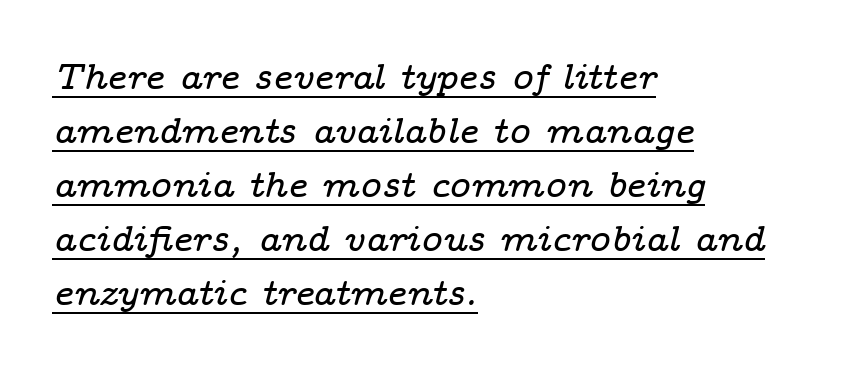
Q: Is the text italic (slanted)? A: Yes, it leans right by about 14 degrees.
Q: Is the typeface a serif or a sans-serif typeface? A: Serif.
Q: Is the text underlined? A: Yes.
Q: How is the paragraph aligned? A: Left-aligned.
Q: Is the spacing between letters normal or unusually wide? A: Normal.
Q: Is the spacing between lines tight, normal or loose? A: Normal.
Q: Width (condensed, normal, or wide)? A: Wide.
Q: Stroke contrast? A: Low.
Q: x-height? A: Medium.
Q: Monospaced? A: No.
